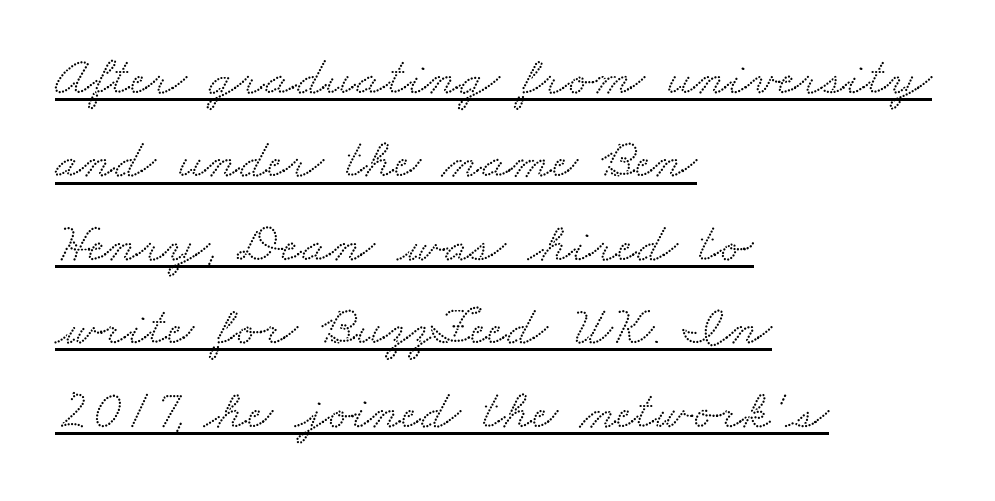
{"serif": "yes", "width": "wide", "stroke_contrast": "low", "x_height": "small", "monospaced": "no", "underline": "yes", "align": "left", "line_spacing": "normal", "line_spacing_ratio": 1.49, "letter_spacing": "normal", "letter_spacing_em": 0.0, "glyph_px": 56}
